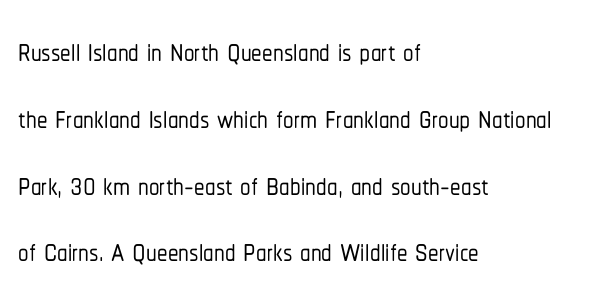
No feet cap the strokes, marking this as sans-serif type. Normally led — the rows are evenly, conventionally spaced. Think of a printed novel: that variable character pitch is what you see here. A roman cut, with each character standing at attention.
